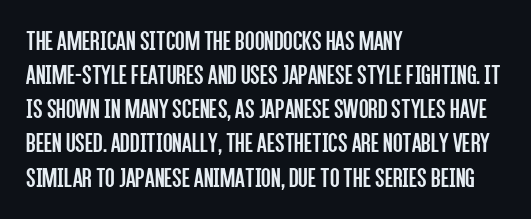
The image shows 28 px regular-weight, condensed sans-serif type, upright; set left-aligned, line spacing 1.22x, normal letter spacing, not underlined; low stroke contrast and a large x-height.
